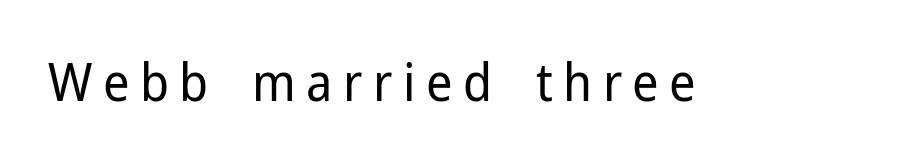
The image shows 52 px regular-weight sans-serif type, upright; set unusually wide letter spacing (+0.2 em), not underlined; low stroke contrast and a medium x-height.
